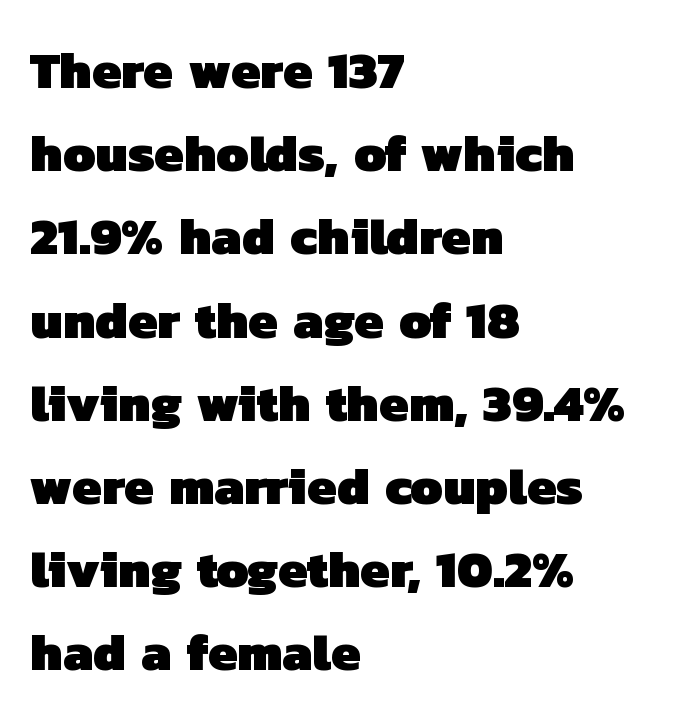
{"serif": "no", "bold": "yes", "weight": "heavy", "width": "normal", "stroke_contrast": "low", "x_height": "medium", "monospaced": "no", "underline": "no", "align": "left", "line_spacing": "normal", "line_spacing_ratio": 1.6, "letter_spacing": "normal", "letter_spacing_em": 0.0, "glyph_px": 52}
